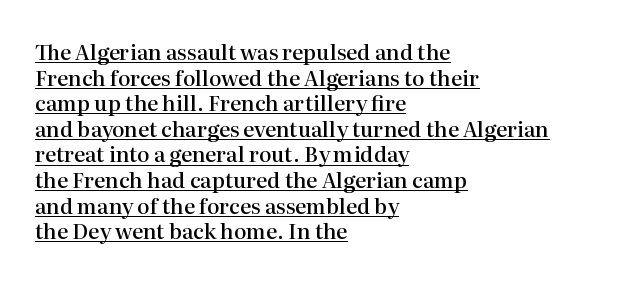
A classic flush-left, rag-right setting is used for this passage. Emphasis is given by a line drawn under the lettering. Firm but not heavy-handed strokes: this text is semibold. If you drew a line through each stem, it would be perfectly vertical. The letterforms sit shoulder to shoulder at normal distance.
